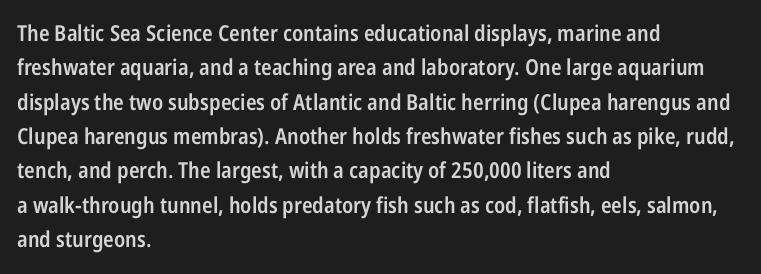
Q: Is the text bold? A: Semi-bold.
Q: Is the text italic (slanted)? A: No, it is upright.
Q: Is the text underlined? A: No.
Q: How is the paragraph aligned? A: Left-aligned.
Q: Is the spacing between letters normal or unusually wide? A: Normal.
Q: Is the spacing between lines tight, normal or loose? A: Normal.
